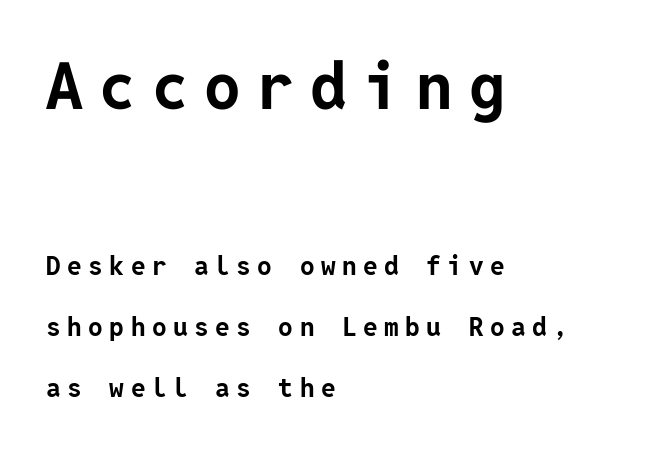
{"serif": "no", "italic": "no", "bold": "yes", "weight": "bold", "width": "normal", "stroke_contrast": "low", "x_height": "medium", "underline": "no", "align": "left", "line_spacing": "loose", "line_spacing_ratio": 2.34, "letter_spacing": "wide", "letter_spacing_em": 0.25, "larger_block": "first", "size_ratio": 2.5, "glyph_px": 65}
